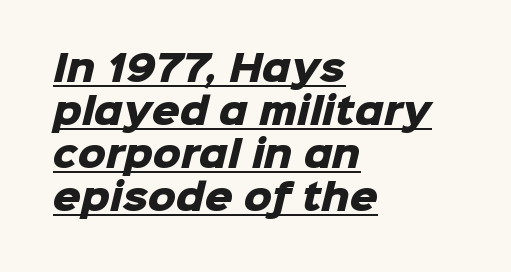
The image shows 35 px heavy sans-serif type; set left-aligned, line spacing 1.23x, normal letter spacing, underlined; low stroke contrast and a medium x-height.
